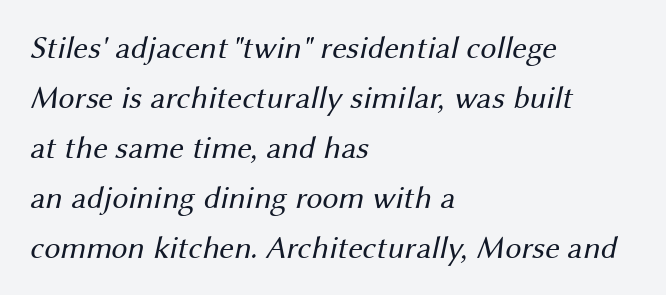
The image shows 32 px regular-weight sans-serif type; set left-aligned, normal line spacing (1.56x), normal letter spacing, not underlined; medium stroke contrast and a medium x-height.
